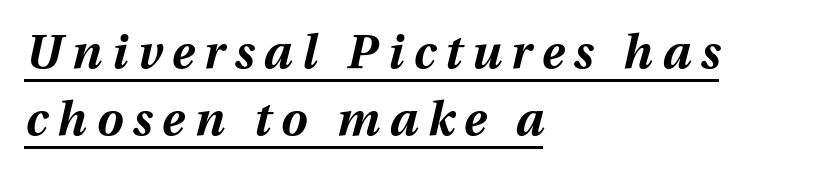
{"italic": "yes", "lean": "right", "slant_degrees": 12, "bold": "yes", "weight": "bold", "width": "normal", "stroke_contrast": "medium", "x_height": "medium", "monospaced": "no", "underline": "yes", "align": "left", "line_spacing": "normal", "line_spacing_ratio": 1.42, "letter_spacing": "wide", "letter_spacing_em": 0.21, "glyph_px": 47}
